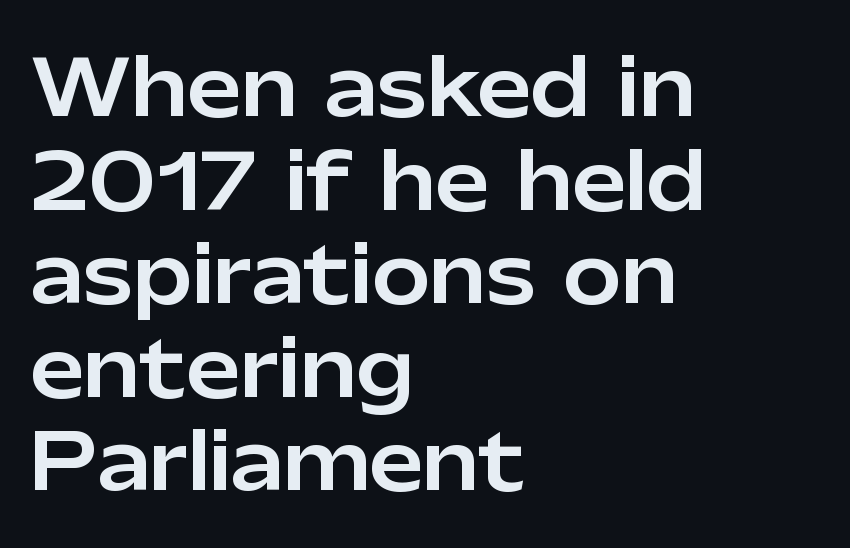
Q: Is the text italic (slanted)? A: No, it is upright.
Q: Is the typeface a serif or a sans-serif typeface? A: Sans-serif.
Q: Is the text underlined? A: No.
Q: How is the paragraph aligned? A: Left-aligned.
Q: Is the spacing between letters normal or unusually wide? A: Normal.
Q: Width (condensed, normal, or wide)? A: Normal.
Q: Stroke contrast? A: Low.
Q: x-height? A: Medium.
Q: Monospaced? A: No.
